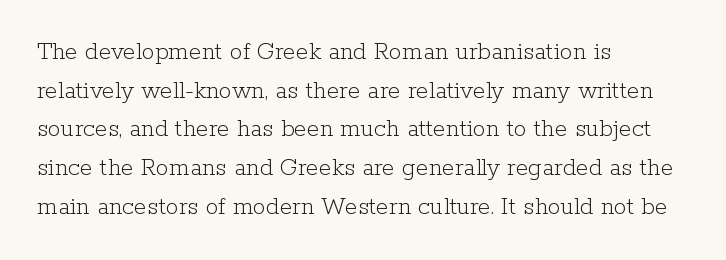
Q: Is the text bold? A: No.
Q: Is the text italic (slanted)? A: No, it is upright.
Q: Is the text underlined? A: No.
Q: How is the paragraph aligned? A: Left-aligned.
Q: Is the spacing between letters normal or unusually wide? A: Normal.
Q: Is the spacing between lines tight, normal or loose? A: Normal.
